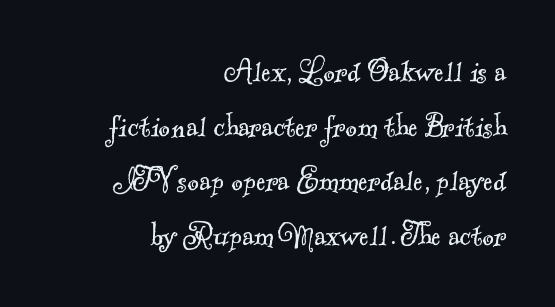
How are the letters spaced? Ordinarily, with no added tracking. Quick note: interline space is typical. This rendering employs a face with finishing strokes, i.e., a serif. Stems and bowls with no extra thickness — not bold.
